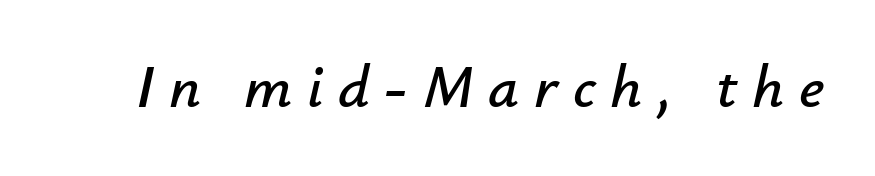
Words float on clear page, feet unadorned. The gaps between neighbouring characters are conspicuously large. Does the lettering tilt? It does — this is italic. You could not count columns in this text — the font is proportionally spaced.
